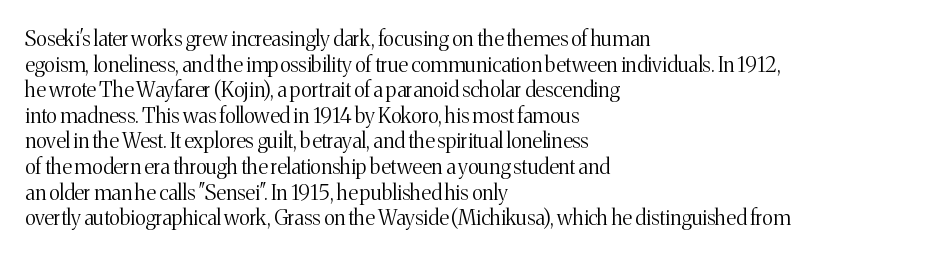
Q: Is the text bold? A: No.
Q: Is the text italic (slanted)? A: No, it is upright.
Q: Is the text underlined? A: No.
Q: How is the paragraph aligned? A: Left-aligned.
Q: Is the spacing between letters normal or unusually wide? A: Normal.
